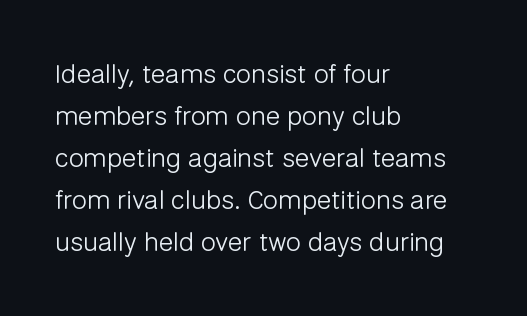
The image shows 27 px text type, upright; set left-aligned, normal line spacing (1.56x), normal letter spacing, not underlined.
